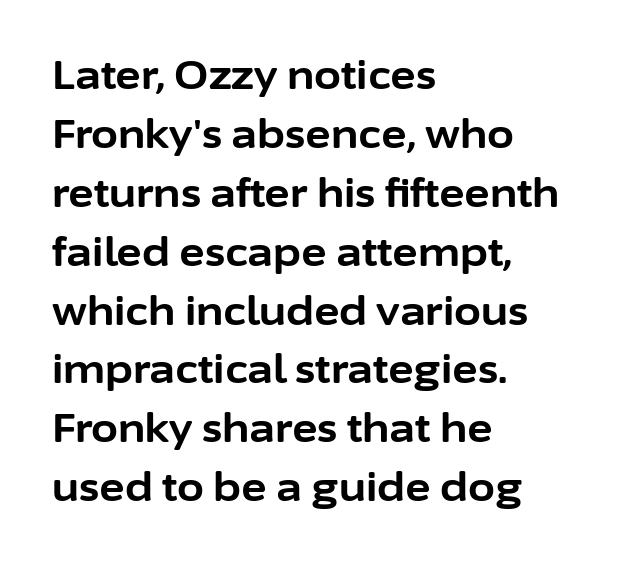
Q: Is the text bold? A: Yes.
Q: Is the text italic (slanted)? A: No, it is upright.
Q: Is the typeface a serif or a sans-serif typeface? A: Sans-serif.
Q: Is the text underlined? A: No.
Q: How is the paragraph aligned? A: Left-aligned.
Q: Is the spacing between letters normal or unusually wide? A: Normal.
Q: Is the spacing between lines tight, normal or loose? A: Normal.
Q: Width (condensed, normal, or wide)? A: Normal.
Q: Stroke contrast? A: Low.
Q: x-height? A: Medium.
Q: Monospaced? A: No.
